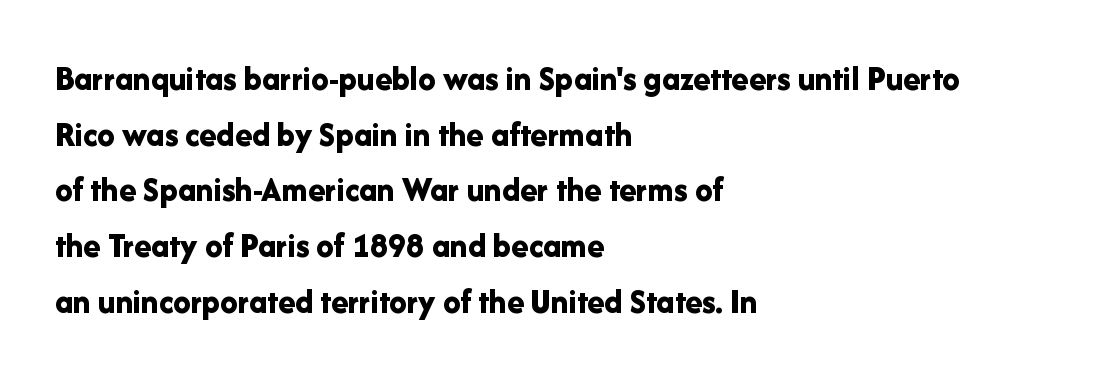
This sample has the flowing, uneven cadence of proportional lettering. The strokes are fattened all the way to bold. Here the glyphs are tracked normally, forming tight word shapes. Just letters on the line, the space beneath them empty. Regarding leading, the lines here are spaced in the standard way.
